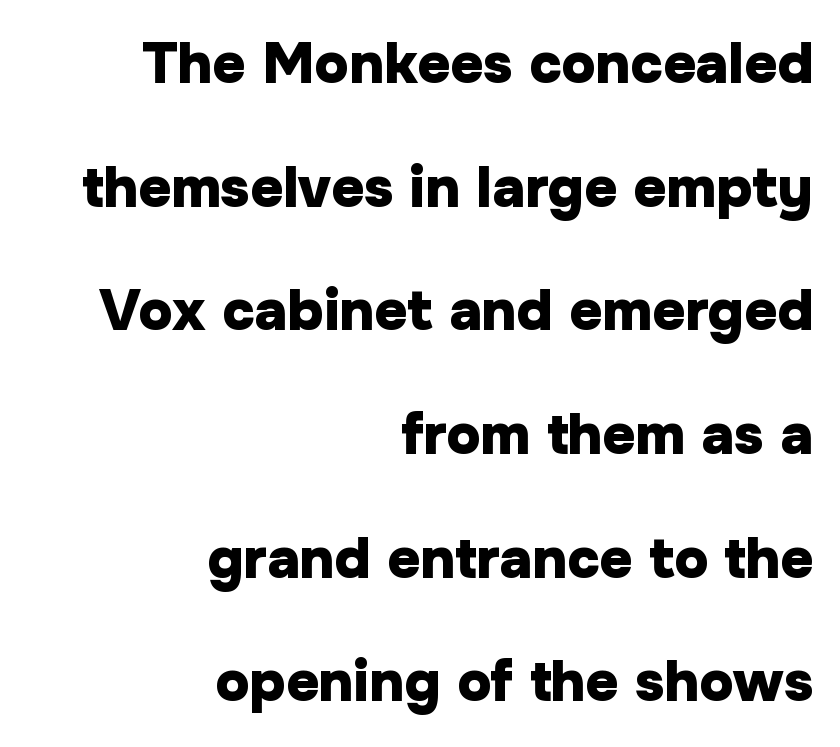
The image shows 57 px heavy sans-serif type, upright; set right-aligned, loose line spacing (2.17x), normal letter spacing, not underlined; low stroke contrast and a medium x-height.
